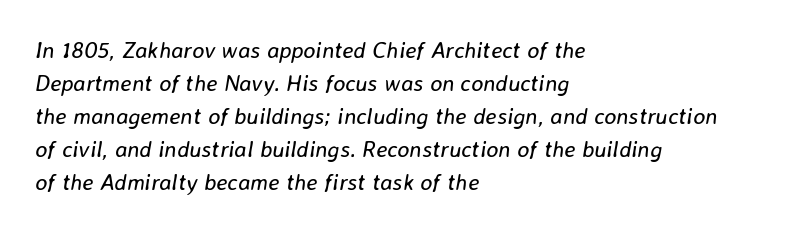
Teacher's note: observe the even left margin — that is flush-left alignment. The letterforms sit shoulder to shoulder at normal distance. The weight would be labelled regular, book, light, or lighter still. These lines were composed using italics. Evenly set lines give the paragraph a standard silhouette.
